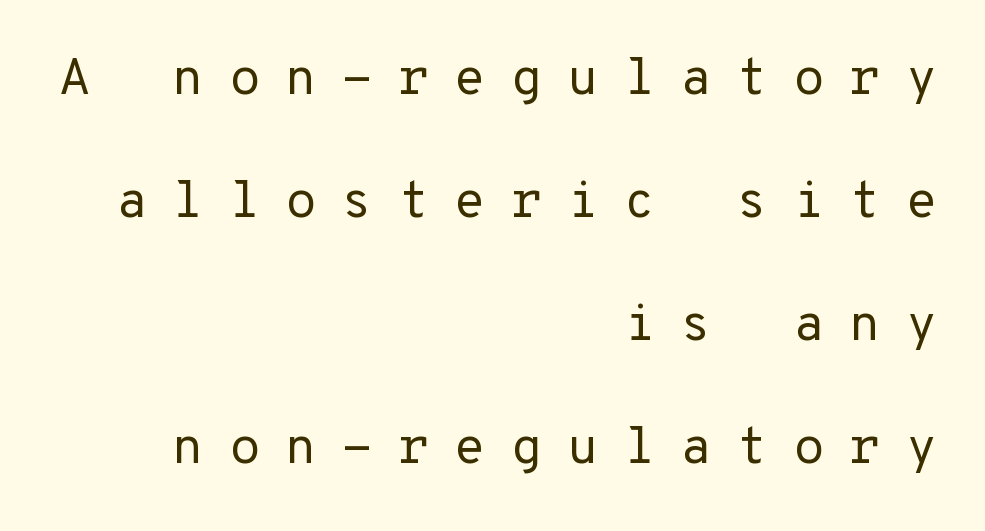
{"serif": "no", "italic": "no", "bold": "no", "weight": "regular", "width": "normal", "stroke_contrast": "low", "x_height": "medium", "underline": "no", "align": "right", "line_spacing": "loose", "line_spacing_ratio": 2.41, "letter_spacing": "wide", "letter_spacing_em": 0.49, "glyph_px": 51}
